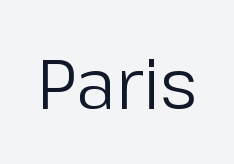
Vertical stems look standard width or narrower in stroke. The glyphs are unaccompanied by any horizontal stroke below them. Unlike italic type, these characters show no tilt at all. Honestly, the letter spacing is just normal — you wouldn't notice it. Varying glyph widths throughout — classic text-font behaviour.
